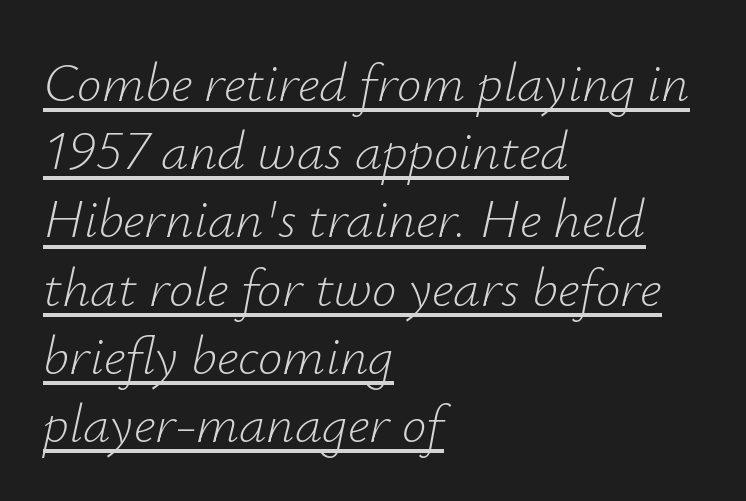
{"italic": "yes", "lean": "right", "slant_degrees": 12, "bold": "no", "weight": "light", "width": "normal", "stroke_contrast": "low", "x_height": "small", "monospaced": "no", "underline": "yes", "align": "left", "line_spacing_ratio": 1.24, "letter_spacing": "normal", "letter_spacing_em": 0.0, "glyph_px": 55}
